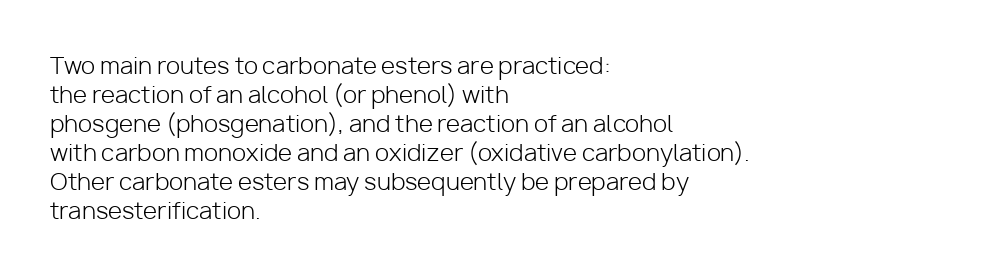
A typesetter would call this zero additional tracking. If you drew a line through each stem, it would be perfectly vertical. This block has exactly the height ordinary leading produces. Teacher's note: observe the even left margin — that is flush-left alignment. The area under the type is left untouched. This is not heavy type; no bold has been used.
